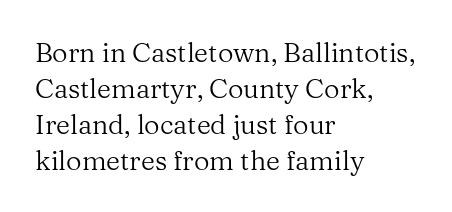
{"italic": "no", "bold": "no", "underline": "no", "align": "left", "line_spacing": "normal", "line_spacing_ratio": 1.33, "letter_spacing": "normal", "letter_spacing_em": 0.0, "glyph_px": 27}
